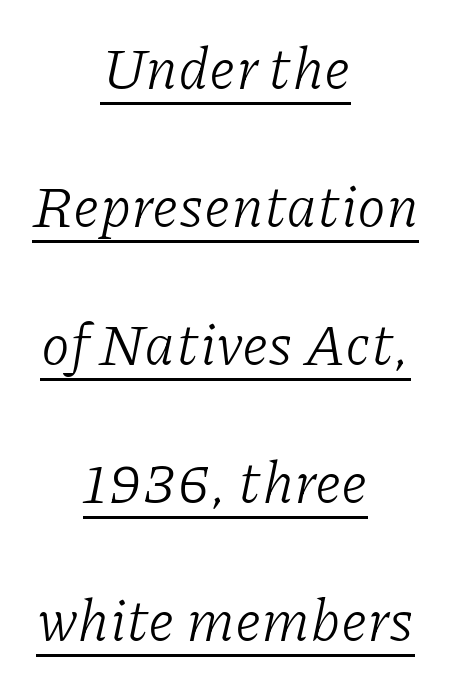
The image shows 58 px light serif type, italic (leaning right); set centered, loose line spacing (2.38x), normal letter spacing, underlined; low stroke contrast and a medium x-height.
